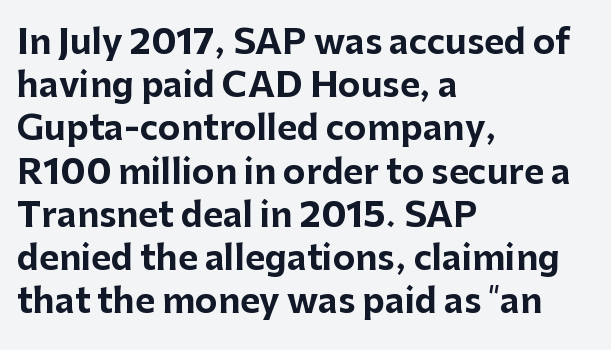
Inter-character spacing is left at the font's built-in metrics. Designer's note — italics off, roman on. Nope, no serifs anywhere on these letters. Glance below the letters and you will spot only blank space. Is there much room between lines? A standard amount, neither cramped nor airy. Proportional: the letters do not fall into vertical columns.
